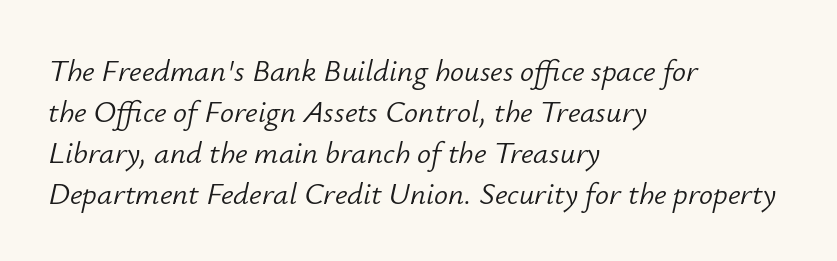
Q: Is the text bold? A: No.
Q: Is the text italic (slanted)? A: Yes, it leans right by about 12 degrees.
Q: Is the text underlined? A: No.
Q: How is the paragraph aligned? A: Left-aligned.
Q: Is the spacing between letters normal or unusually wide? A: Normal.
Q: Is the spacing between lines tight, normal or loose? A: Normal.
Q: Width (condensed, normal, or wide)? A: Normal.
Q: Stroke contrast? A: Low.
Q: x-height? A: Small.
Q: Monospaced? A: No.
